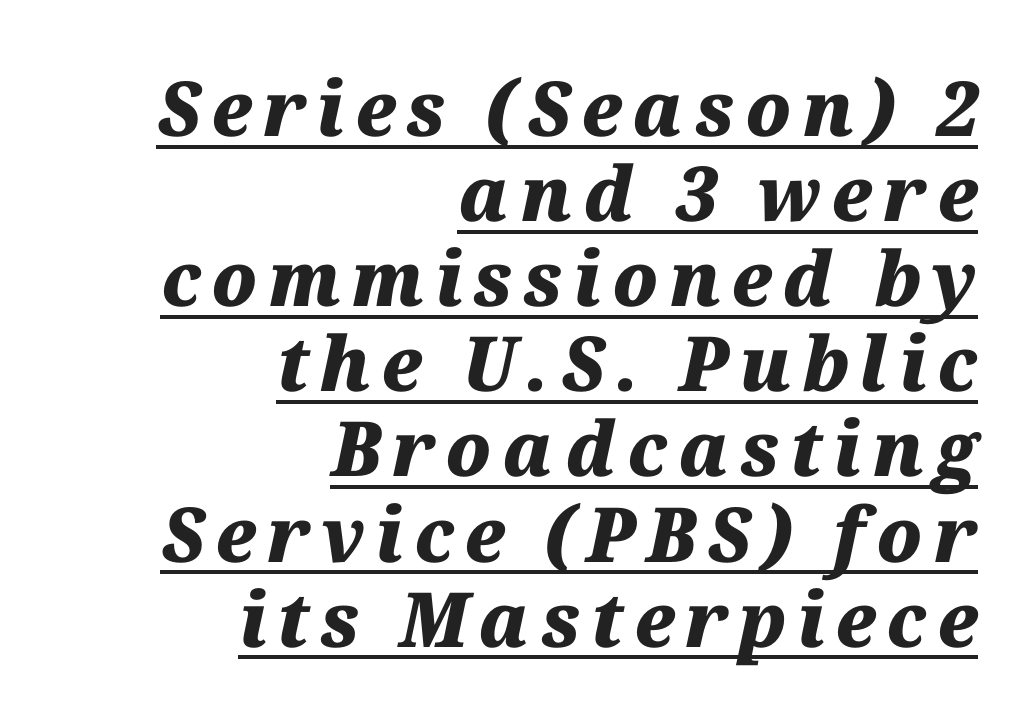
Q: Is the text bold? A: Yes.
Q: Is the text italic (slanted)? A: Yes, it leans right by about 12 degrees.
Q: Is the text underlined? A: Yes.
Q: How is the paragraph aligned? A: Right-aligned.
Q: Is the spacing between lines tight, normal or loose? A: Tight.
Q: Width (condensed, normal, or wide)? A: Normal.
Q: Stroke contrast? A: Medium.
Q: x-height? A: Medium.
Q: Monospaced? A: No.
